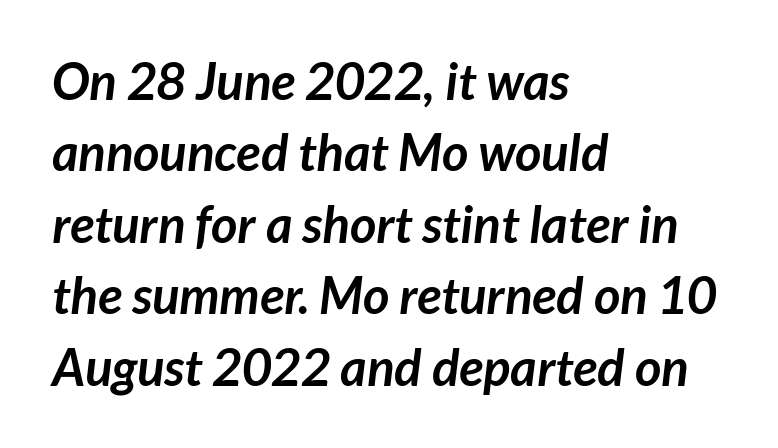
{"serif": "no", "bold": "yes", "weight": "semibold", "width": "normal", "stroke_contrast": "low", "x_height": "medium", "monospaced": "no", "underline": "no", "align": "left", "line_spacing": "normal", "line_spacing_ratio": 1.4, "letter_spacing": "normal", "letter_spacing_em": 0.0, "glyph_px": 51}
